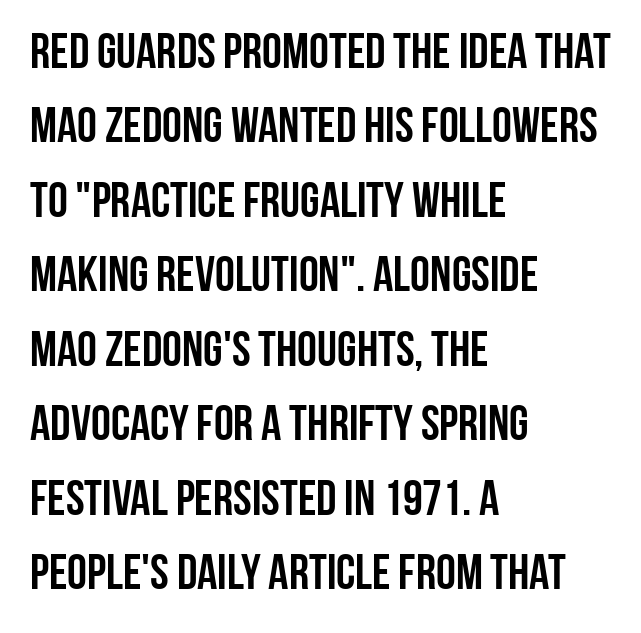
{"serif": "no", "italic": "no", "width": "condensed", "stroke_contrast": "low", "x_height": "large", "monospaced": "no", "underline": "no", "align": "left", "line_spacing": "normal", "line_spacing_ratio": 1.49, "letter_spacing": "normal", "letter_spacing_em": 0.0, "glyph_px": 50}
